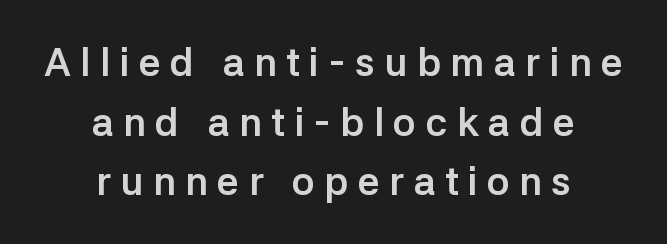
{"serif": "no", "italic": "no", "bold": "yes", "weight": "semibold", "width": "normal", "stroke_contrast": "low", "x_height": "medium", "monospaced": "no", "underline": "no", "align": "center", "line_spacing": "normal", "line_spacing_ratio": 1.53, "letter_spacing": "wide", "letter_spacing_em": 0.24, "glyph_px": 39}
